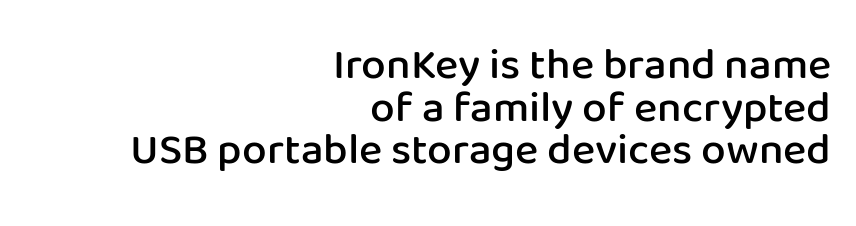
{"serif": "no", "italic": "no", "bold": "semi", "weight": "semibold", "width": "normal", "stroke_contrast": "low", "x_height": "medium", "monospaced": "no", "underline": "no", "align": "right", "line_spacing": "tight", "line_spacing_ratio": 0.97, "letter_spacing": "normal", "letter_spacing_em": 0.0, "glyph_px": 44}
